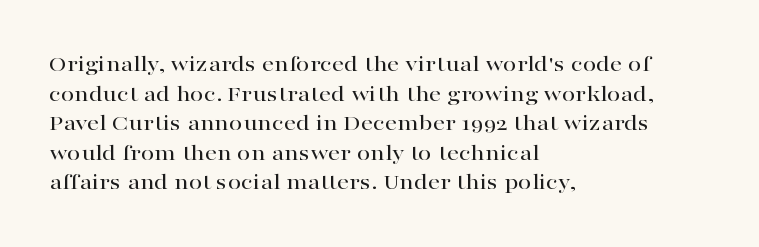
The rag falls on the right side of this text block. This sample uses an upright cut, with every glyph sitting square on the baseline. This sample uses plain, unmodified letter spacing. The strip under each line holds only bare page.
